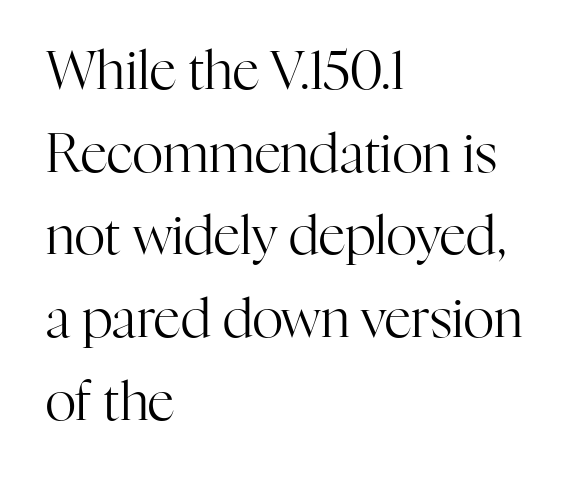
{"serif": "yes", "italic": "no", "bold": "no", "weight": "regular", "width": "normal", "stroke_contrast": "high", "x_height": "medium", "monospaced": "no", "underline": "no", "align": "left", "line_spacing": "normal", "line_spacing_ratio": 1.56, "letter_spacing": "normal", "letter_spacing_em": 0.0, "glyph_px": 53}
